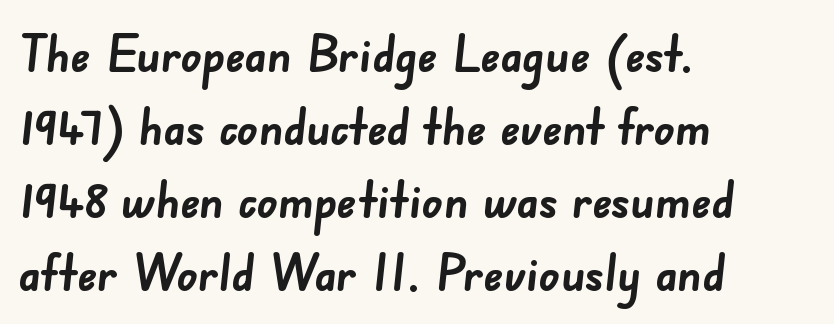
{"serif": "no", "bold": "yes", "weight": "semibold", "width": "normal", "stroke_contrast": "low", "x_height": "small", "monospaced": "no", "underline": "no", "align": "left", "line_spacing": "normal", "line_spacing_ratio": 1.43, "letter_spacing": "normal", "letter_spacing_em": 0.0, "glyph_px": 51}
